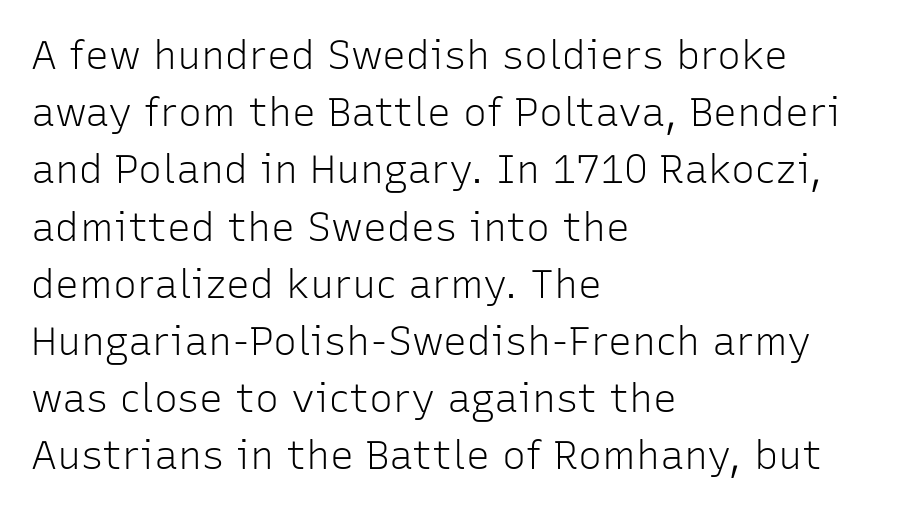
{"serif": "no", "italic": "no", "bold": "no", "weight": "light", "width": "normal", "stroke_contrast": "low", "x_height": "medium", "monospaced": "no", "underline": "no", "align": "left", "line_spacing": "normal", "line_spacing_ratio": 1.43, "letter_spacing": "normal", "letter_spacing_em": 0.0, "glyph_px": 40}
